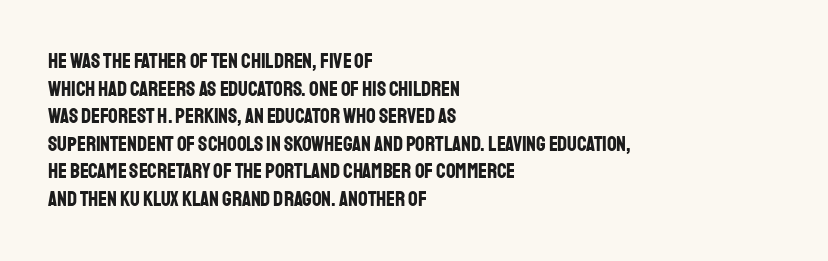
The image shows 21 px bold type, upright; set left-aligned, normal line spacing (1.31x), normal letter spacing, not underlined.
